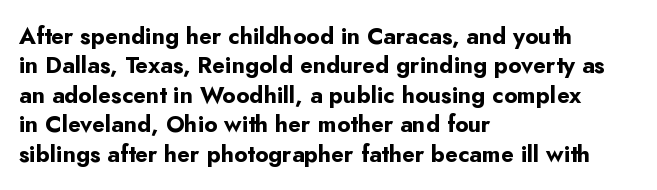
{"italic": "no", "bold": "yes", "underline": "no", "align": "left", "line_spacing": "normal", "line_spacing_ratio": 1.28, "letter_spacing": "normal", "letter_spacing_em": 0.0, "glyph_px": 23}
